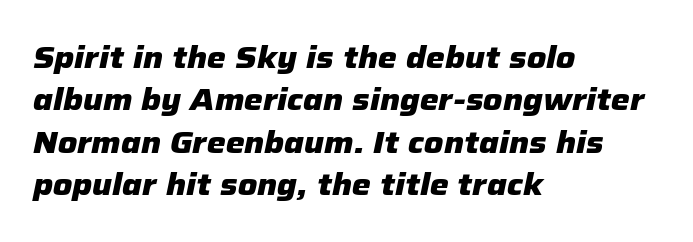
Words appear dense and cohesive because spacing is normal. A clean baseline with only descenders dipping below it. Emphasis-style slanted type is in use. These lines are rendered in a variable-pitch font. Pretty heavy lettering here — definitely bold.
